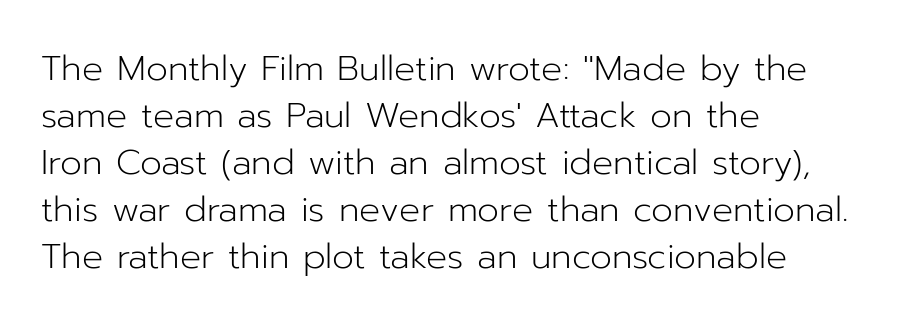
Q: Is the text bold? A: No.
Q: Is the text italic (slanted)? A: No, it is upright.
Q: Is the typeface a serif or a sans-serif typeface? A: Sans-serif.
Q: Is the text underlined? A: No.
Q: How is the paragraph aligned? A: Left-aligned.
Q: Is the spacing between letters normal or unusually wide? A: Normal.
Q: Is the spacing between lines tight, normal or loose? A: Normal.
Q: Width (condensed, normal, or wide)? A: Normal.
Q: Stroke contrast? A: Low.
Q: x-height? A: Medium.
Q: Monospaced? A: No.
